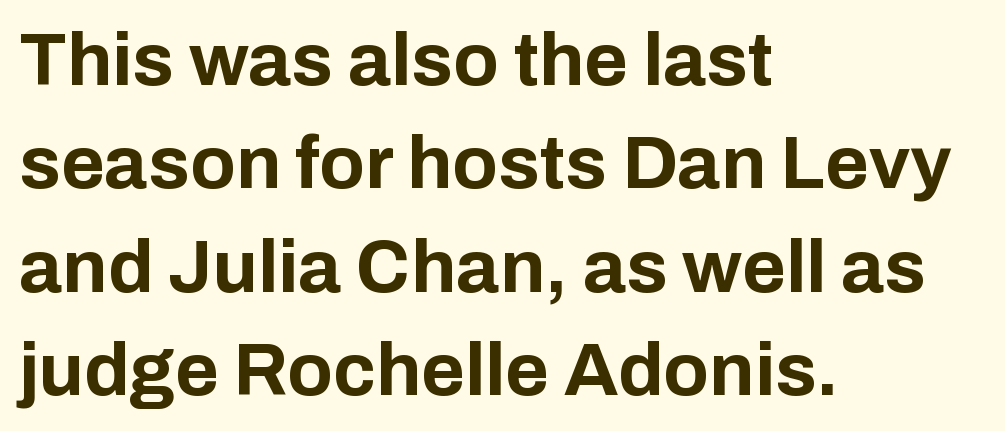
{"serif": "no", "italic": "no", "bold": "yes", "weight": "bold", "width": "normal", "stroke_contrast": "low", "x_height": "medium", "monospaced": "no", "underline": "no", "align": "left", "line_spacing": "normal", "line_spacing_ratio": 1.38, "letter_spacing": "normal", "letter_spacing_em": 0.0, "glyph_px": 75}
